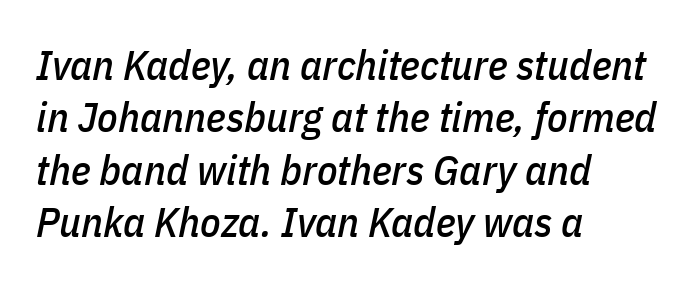
Q: Is the text italic (slanted)? A: Yes, it leans right by about 11 degrees.
Q: Is the text underlined? A: No.
Q: How is the paragraph aligned? A: Left-aligned.
Q: Is the spacing between letters normal or unusually wide? A: Normal.
Q: Is the spacing between lines tight, normal or loose? A: Normal.
Q: Width (condensed, normal, or wide)? A: Condensed.
Q: Stroke contrast? A: Low.
Q: x-height? A: Medium.
Q: Monospaced? A: No.
